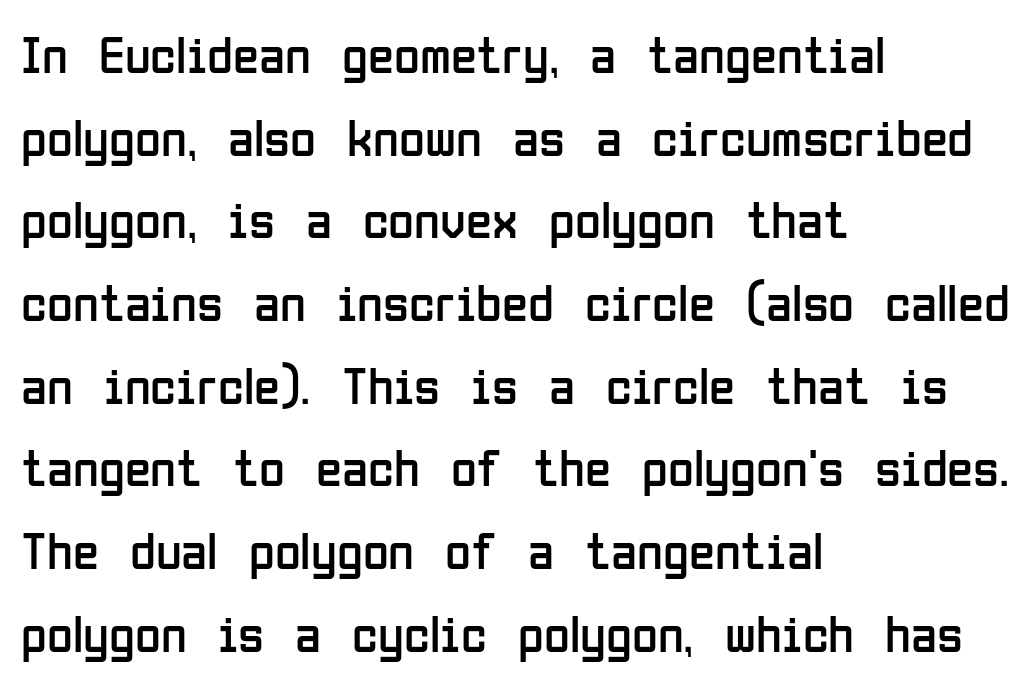
Q: Is the text bold? A: No.
Q: Is the text italic (slanted)? A: No, it is upright.
Q: Is the typeface a serif or a sans-serif typeface? A: Sans-serif.
Q: Is the text underlined? A: No.
Q: How is the paragraph aligned? A: Left-aligned.
Q: Is the spacing between letters normal or unusually wide? A: Normal.
Q: Is the spacing between lines tight, normal or loose? A: Normal.
Q: Width (condensed, normal, or wide)? A: Condensed.
Q: Stroke contrast? A: Low.
Q: x-height? A: Medium.
Q: Monospaced? A: No.
